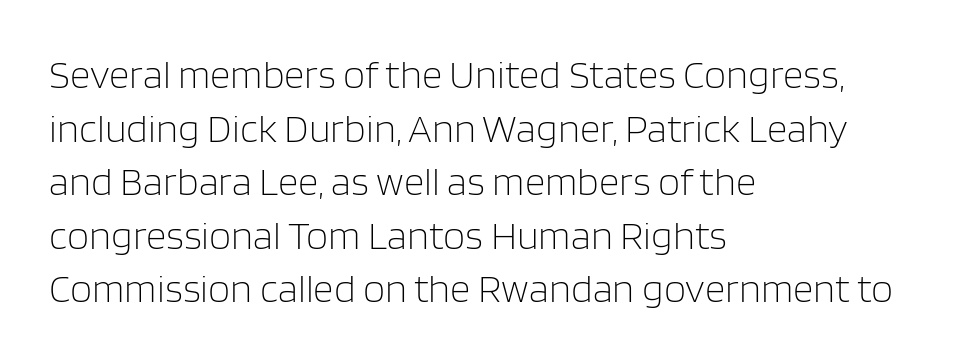
The image shows 40 px light sans-serif type, upright; set left-aligned, normal line spacing (1.34x), normal letter spacing, not underlined; low stroke contrast and a large x-height.
